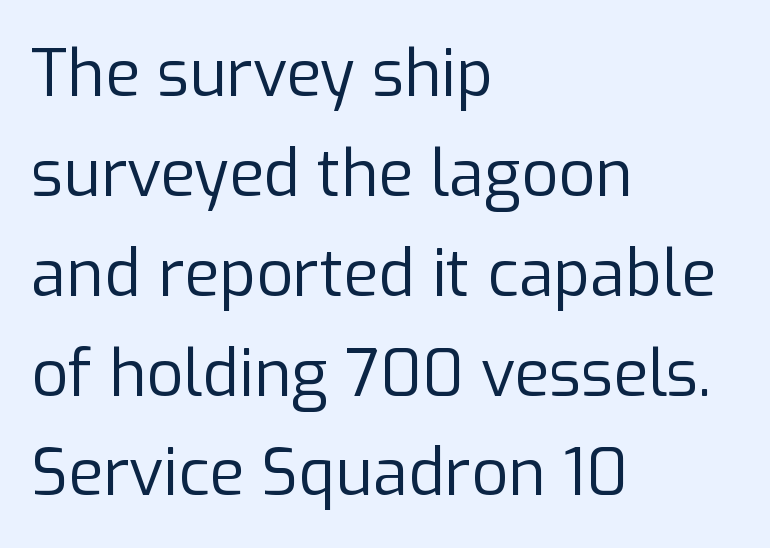
The image shows 64 px regular-weight sans-serif type, upright; set left-aligned, normal line spacing (1.56x), normal letter spacing, not underlined; low stroke contrast and a medium x-height.
